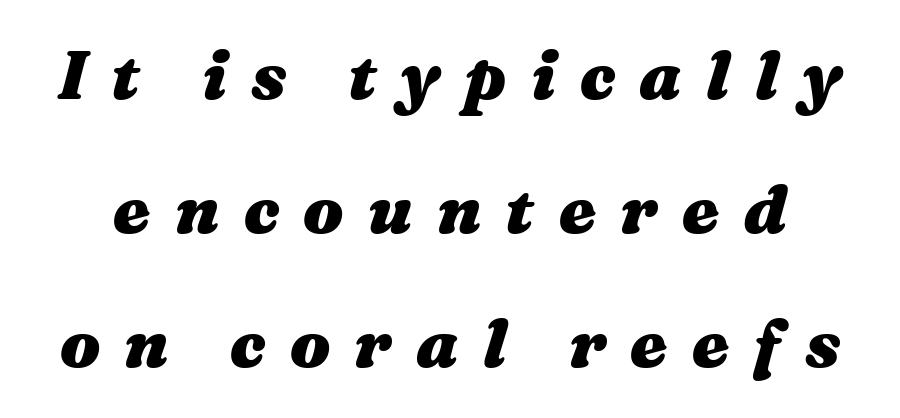
Loosely led — the rows are spread out. Quick note: underline off. This is oblique type, the kind used for emphasis or titles. Each letter keeps its own natural width here, so spacing adapts to shape. Heavy, bold letterforms.
